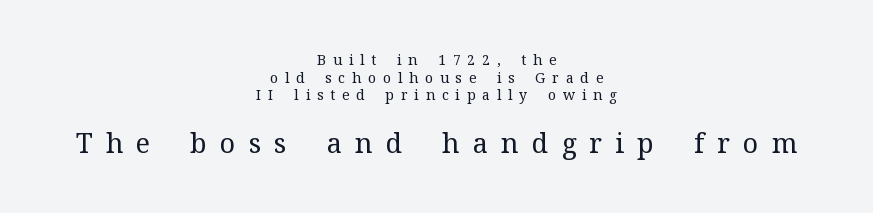
{"italic": "no", "bold": "no", "underline": "no", "align": "center", "line_spacing": "normal", "line_spacing_ratio": 1.26, "letter_spacing": "wide", "letter_spacing_em": 0.49, "larger_block": "second", "size_ratio": 1.93, "glyph_px": 27}
